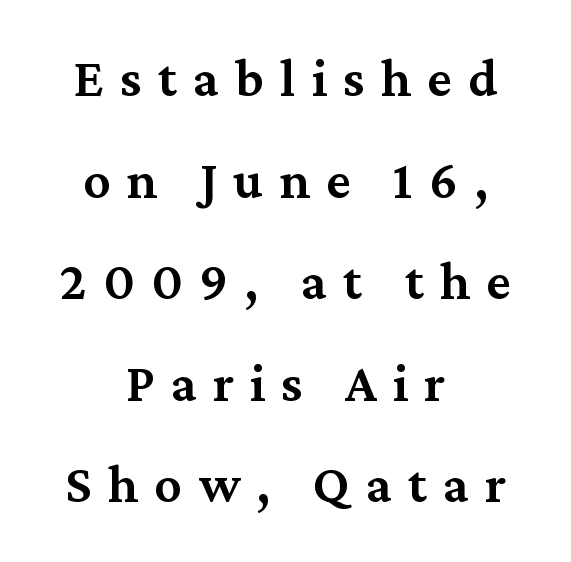
The image shows 54 px semibold serif type, upright; set centered, line spacing 1.88x, unusually wide letter spacing (+0.3 em), not underlined; medium stroke contrast and a medium x-height.
